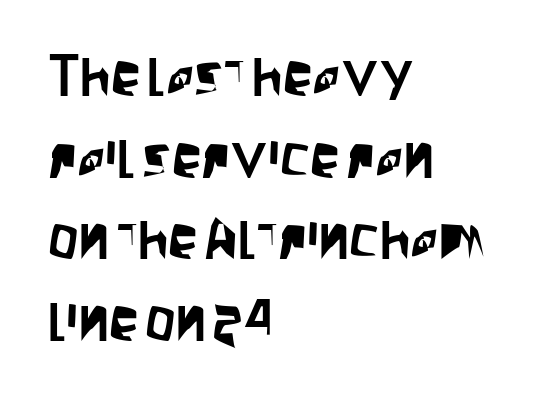
The image shows 60 px condensed sans-serif type, upright; set left-aligned, normal line spacing (1.36x), normal letter spacing, not underlined; low stroke contrast and a large x-height.
